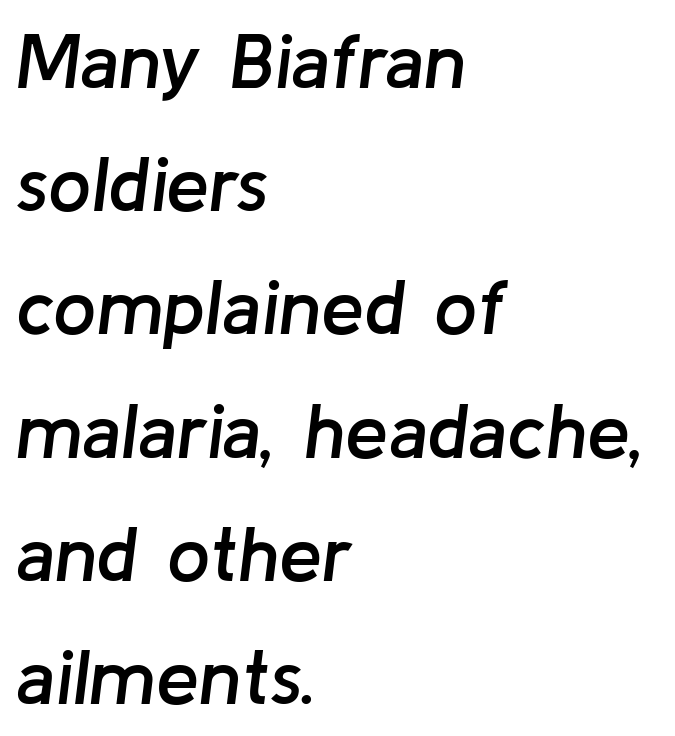
Every row of glyphs begins at an identical x-position on the left. Each letter keeps its own natural width here, so spacing adapts to shape. Notice how descenders clear the ascenders below comfortably — that's standard leading. Descender tails drop into unmarked territory. Glyph-to-glyph distance matches everyday printed text. Every letter is mildly thick-stroked: semibold rather than bold.
